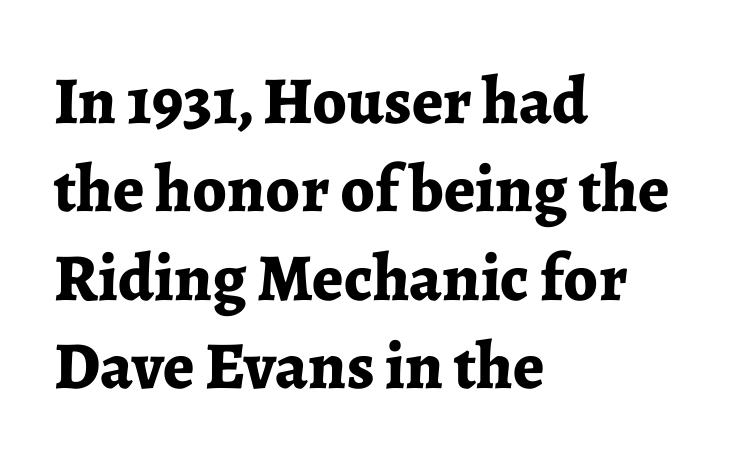
A typesetter would call this proportional, since set widths differ per character. The designer left line spacing at the default. Words float on clear page, feet unadorned. Serifs: yes, visible at the terminals of the letterforms. Nothing unusual about the tracking: characters are spaced as the font intends.
